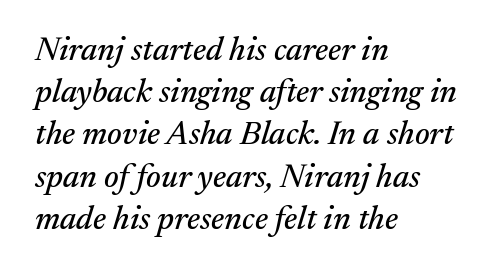
{"serif": "yes", "italic": "yes", "lean": "right", "slant_degrees": 17, "width": "normal", "stroke_contrast": "medium", "x_height": "medium", "monospaced": "no", "underline": "no", "align": "left", "line_spacing": "normal", "line_spacing_ratio": 1.28, "letter_spacing": "normal", "letter_spacing_em": 0.0, "glyph_px": 33}
